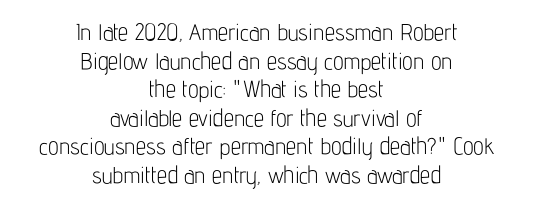
The image shows 23 px text type, upright; set centered, line spacing 1.24x, normal letter spacing, not underlined.
